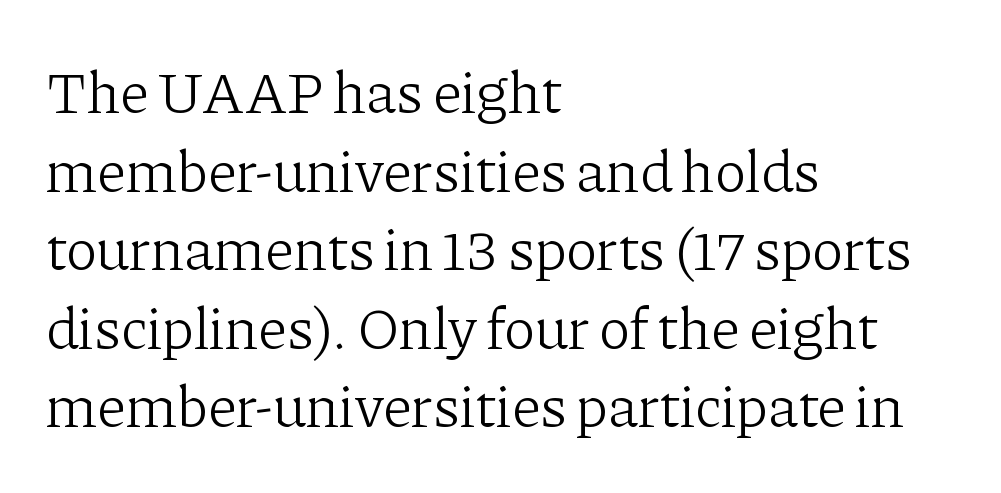
The gap between lines stays unmarked. Rendered with straight, roman letterforms. This is not heavy type; no bold has been used. This sample is left-justified, so line endings fall wherever the words run out. Character widths vary here, with narrow letters taking less room than wide ones. You can tell from the footed stems that serif type was used.
